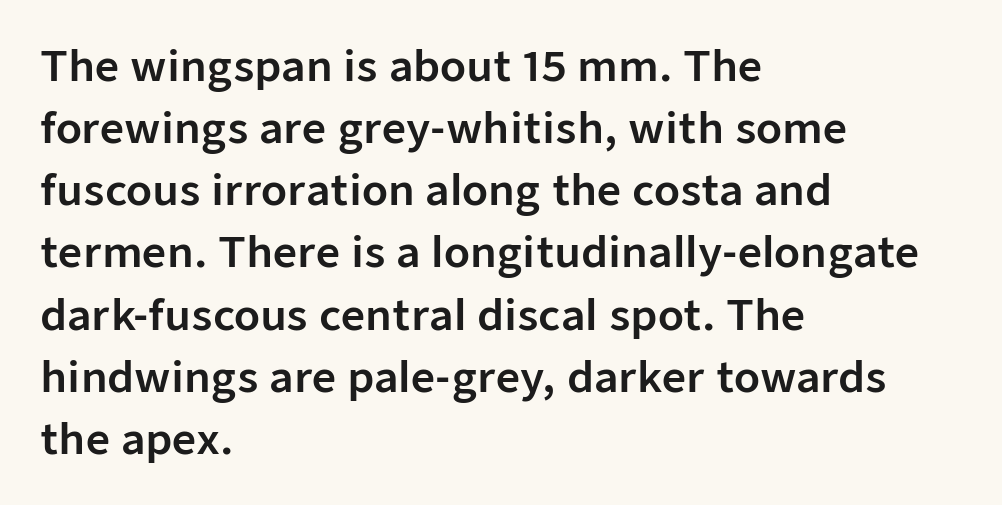
This rendering uses left alignment, leaving the right contour irregular. Does the lettering tilt? It doesn't — this is upright. The passage shown has conventional tracking throughout. Proportional: the letters do not fall into vertical columns.
